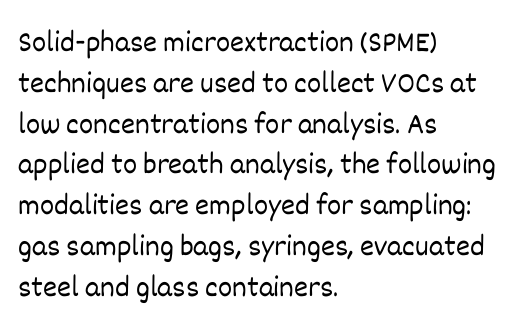
The image shows 30 px light type, upright; set left-aligned, normal line spacing (1.36x), normal letter spacing, not underlined; low stroke contrast and a large x-height.
